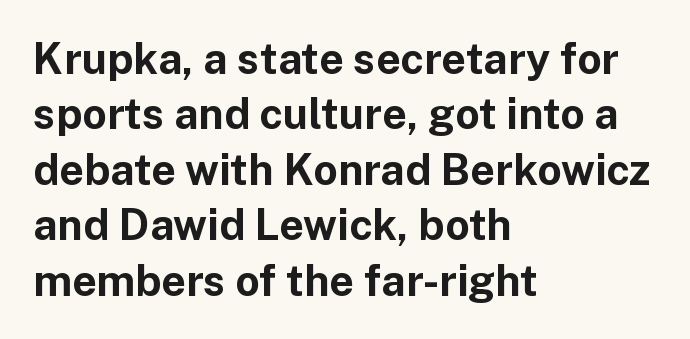
The image shows 43 px bold sans-serif type, upright; set left-aligned, normal line spacing (1.29x), normal letter spacing, not underlined; low stroke contrast and a medium x-height.
